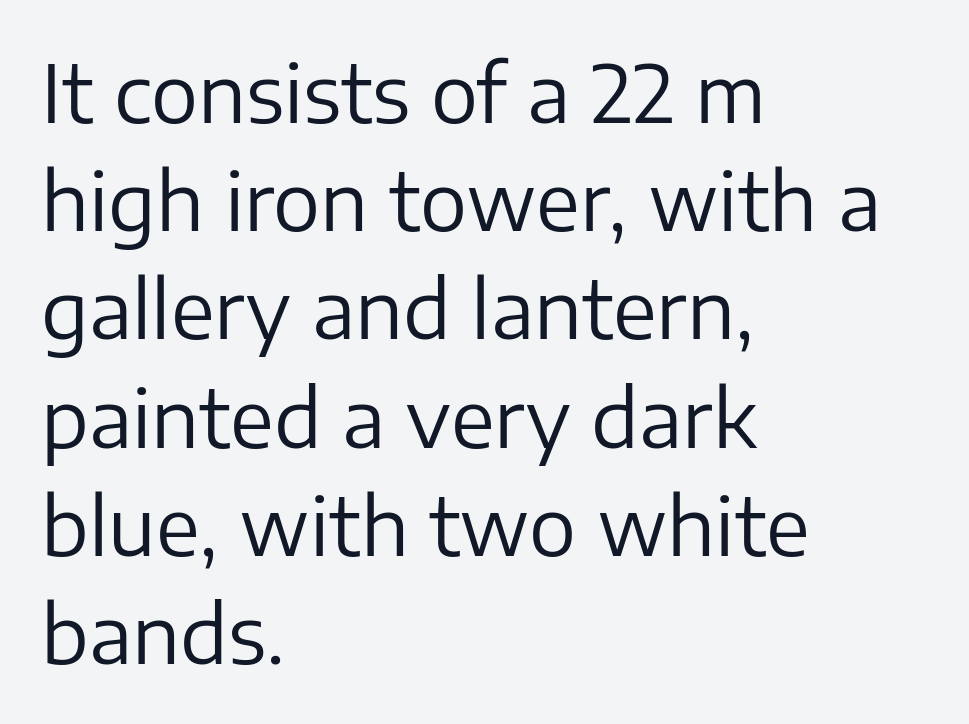
Q: Is the text bold? A: No.
Q: Is the text italic (slanted)? A: No, it is upright.
Q: Is the typeface a serif or a sans-serif typeface? A: Sans-serif.
Q: Is the text underlined? A: No.
Q: How is the paragraph aligned? A: Left-aligned.
Q: Is the spacing between letters normal or unusually wide? A: Normal.
Q: Is the spacing between lines tight, normal or loose? A: Normal.
Q: Width (condensed, normal, or wide)? A: Normal.
Q: Stroke contrast? A: Low.
Q: x-height? A: Medium.
Q: Monospaced? A: No.
